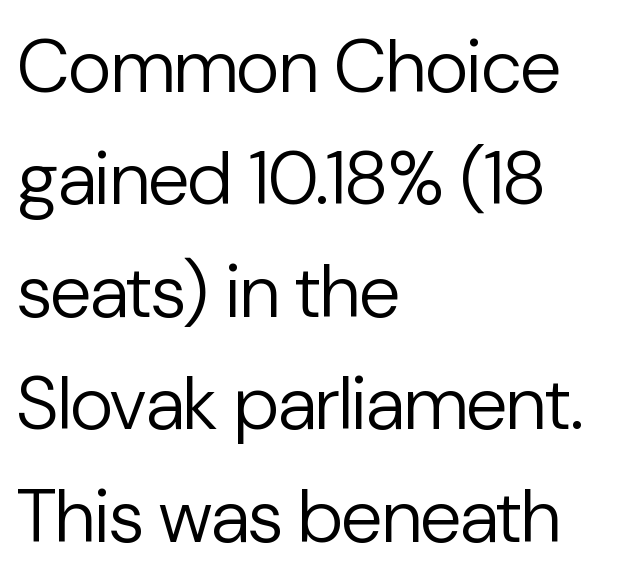
{"serif": "no", "italic": "no", "bold": "no", "weight": "regular", "width": "normal", "stroke_contrast": "low", "x_height": "medium", "monospaced": "no", "underline": "no", "align": "left", "line_spacing": "normal", "line_spacing_ratio": 1.5, "letter_spacing": "normal", "letter_spacing_em": 0.0, "glyph_px": 75}
